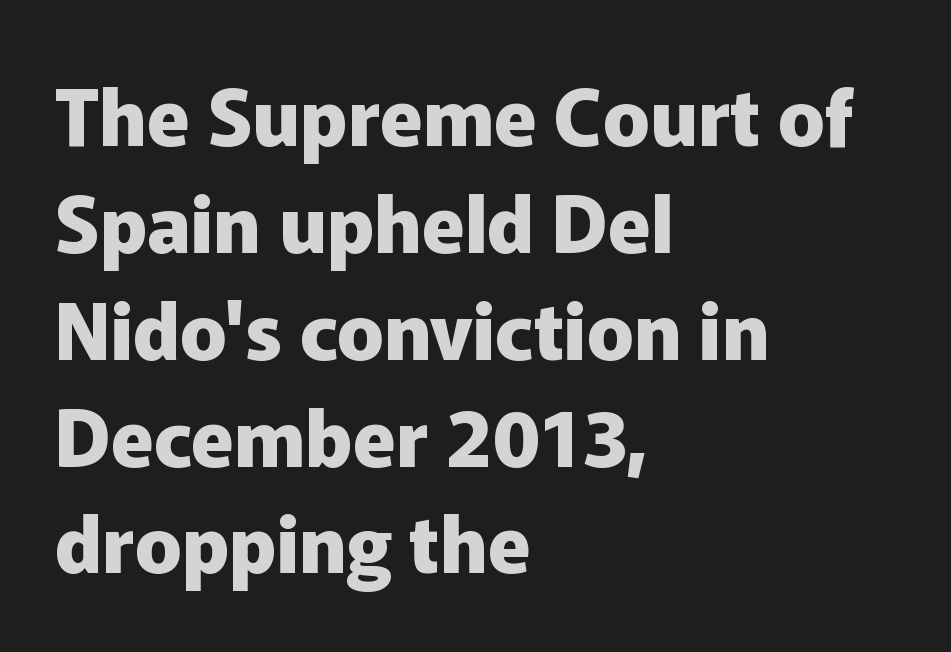
The image shows 78 px heavy sans-serif type, upright; set left-aligned, normal line spacing (1.37x), normal letter spacing, not underlined; low stroke contrast and a medium x-height.
